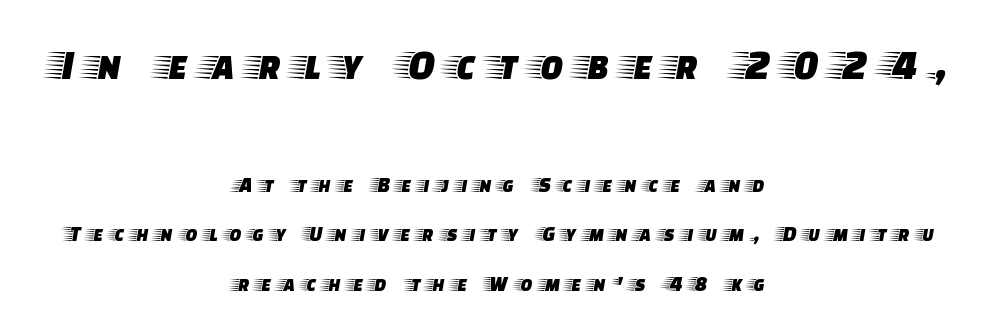
{"serif": "yes", "width": "wide", "stroke_contrast": "low", "x_height": "large", "monospaced": "no", "underline": "no", "align": "center", "line_spacing": "loose", "line_spacing_ratio": 2.26, "letter_spacing": "wide", "letter_spacing_em": 0.34, "larger_block": "first", "size_ratio": 1.95, "glyph_px": 43}
